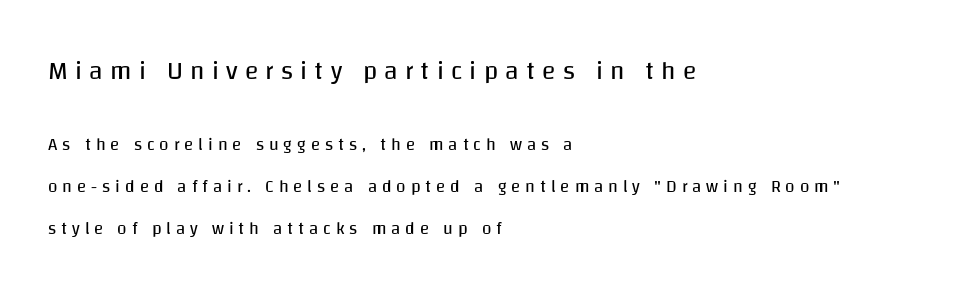
Letters rest on an invisible, unmarked baseline. This block would shrink considerably if given ordinary leading; it's expanded now. You can tell it's not italic because the verticals are truly vertical. Letters have the restrained weight of plain body copy at most. Leftover space on each line is placed entirely after the last word.
